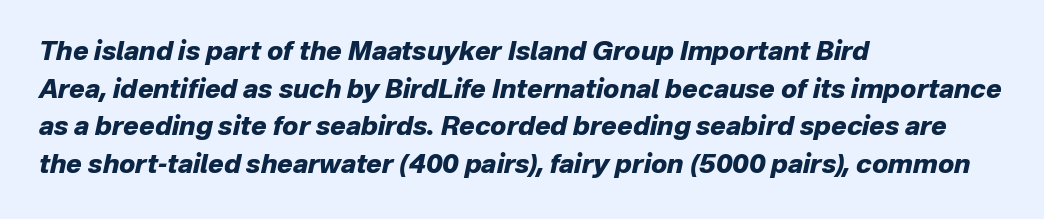
Q: Is the text bold? A: Yes.
Q: Is the text italic (slanted)? A: Yes, it leans right by about 12 degrees.
Q: Is the text underlined? A: No.
Q: How is the paragraph aligned? A: Left-aligned.
Q: Is the spacing between letters normal or unusually wide? A: Normal.
Q: Is the spacing between lines tight, normal or loose? A: Normal.
